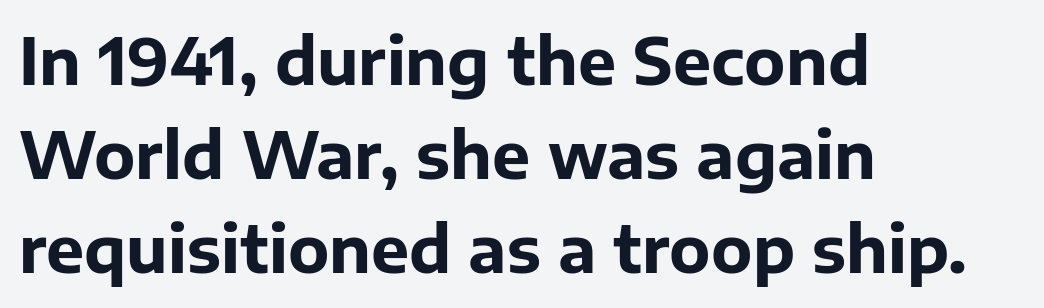
The image shows 64 px bold sans-serif type, upright; set left-aligned, normal line spacing (1.47x), normal letter spacing, not underlined; low stroke contrast and a medium x-height.
